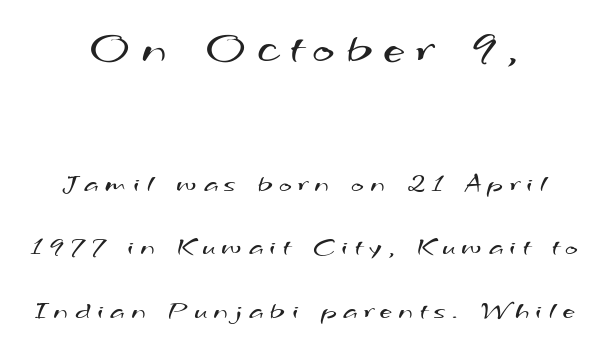
Q: Is the text bold? A: No.
Q: Is the typeface a serif or a sans-serif typeface? A: Sans-serif.
Q: Is the text underlined? A: No.
Q: How is the paragraph aligned? A: Centered.
Q: Is the spacing between letters normal or unusually wide? A: Unusually wide.
Q: Is the spacing between lines tight, normal or loose? A: Loose.
Q: Which block of text is set in a larger size, the first (top) or the second (bottom)? A: The first (top) one.
Q: Width (condensed, normal, or wide)? A: Wide.
Q: Stroke contrast? A: Medium.
Q: x-height? A: Small.
Q: Monospaced? A: No.
